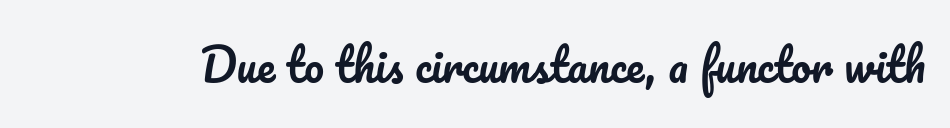
Each row of text sits above clean, open space. The type is set solid horizontally, with unmodified tracking. This sample has the flowing, uneven cadence of proportional lettering.
